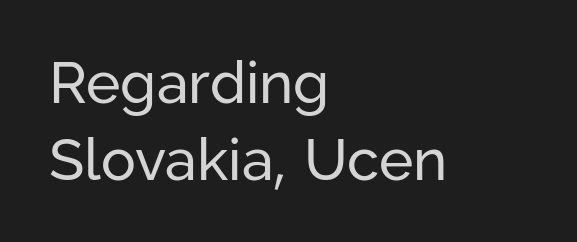
Check the space under the baseline: it is left empty. Evenly set lines give the paragraph a standard silhouette. These lines are rendered in a variable-pitch font. Caption: face not bold, strokes unweighted. Classification — sans serif.
